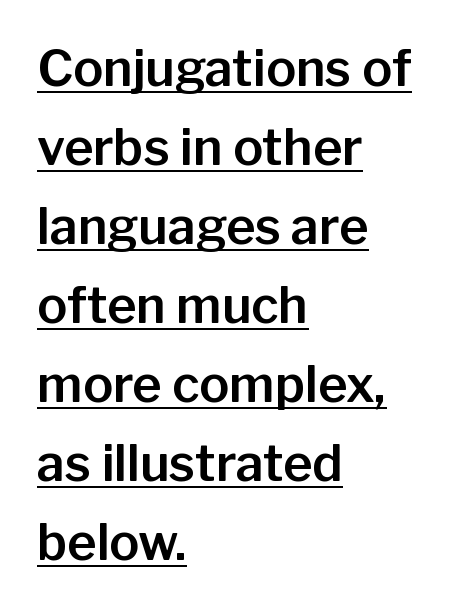
Q: Is the text italic (slanted)? A: No, it is upright.
Q: Is the typeface a serif or a sans-serif typeface? A: Sans-serif.
Q: Is the text underlined? A: Yes.
Q: How is the paragraph aligned? A: Left-aligned.
Q: Is the spacing between letters normal or unusually wide? A: Normal.
Q: Is the spacing between lines tight, normal or loose? A: Normal.
Q: Width (condensed, normal, or wide)? A: Normal.
Q: Stroke contrast? A: Low.
Q: x-height? A: Medium.
Q: Monospaced? A: No.
